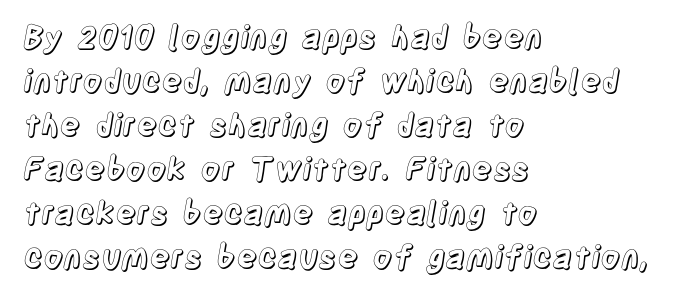
The image shows 31 px condensed type; set left-aligned, normal line spacing (1.42x), normal letter spacing, not underlined; a large x-height.
